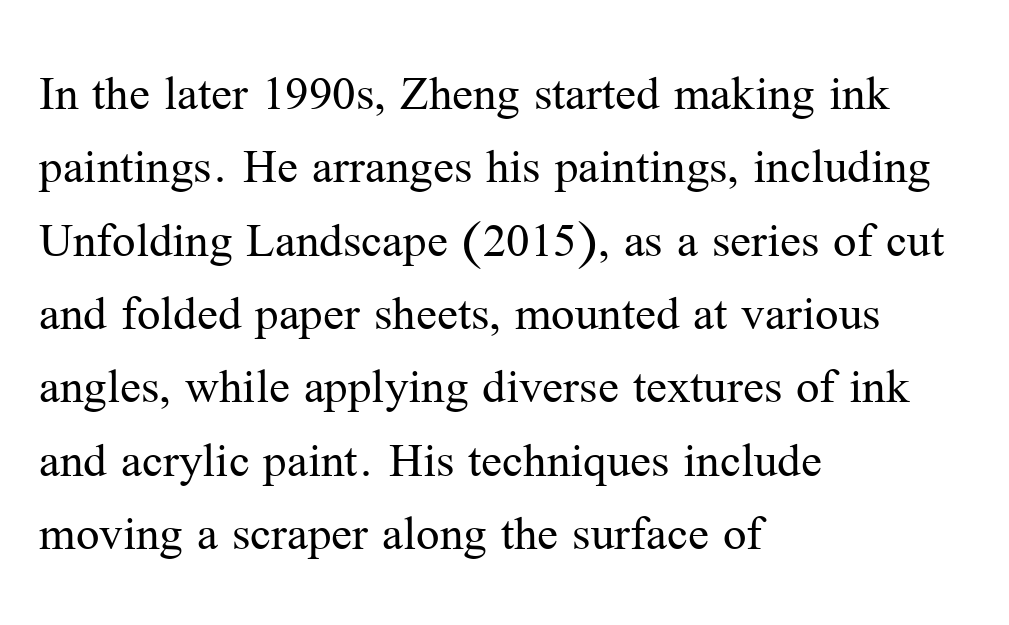
{"serif": "yes", "italic": "no", "bold": "no", "weight": "regular", "width": "normal", "stroke_contrast": "medium", "x_height": "medium", "monospaced": "no", "underline": "no", "align": "left", "line_spacing": "normal", "line_spacing_ratio": 1.41, "letter_spacing": "normal", "letter_spacing_em": 0.0, "glyph_px": 52}
